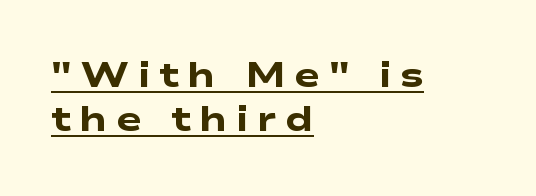
{"serif": "no", "bold": "yes", "weight": "heavy", "width": "wide", "stroke_contrast": "low", "x_height": "medium", "monospaced": "no", "underline": "yes", "align": "left", "line_spacing": "normal", "line_spacing_ratio": 1.26, "letter_spacing": "wide", "letter_spacing_em": 0.24, "glyph_px": 35}
